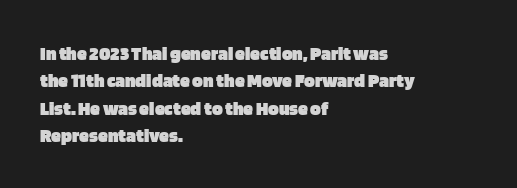
{"italic": "no", "bold": "yes", "underline": "no", "align": "left", "line_spacing": "normal", "line_spacing_ratio": 1.37, "letter_spacing": "normal", "letter_spacing_em": 0.0, "glyph_px": 20}
